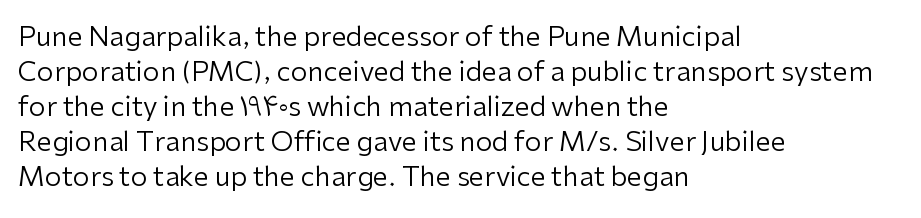
{"italic": "no", "bold": "no", "underline": "no", "align": "left", "line_spacing": "normal", "line_spacing_ratio": 1.3, "letter_spacing": "normal", "letter_spacing_em": 0.0, "glyph_px": 27}
